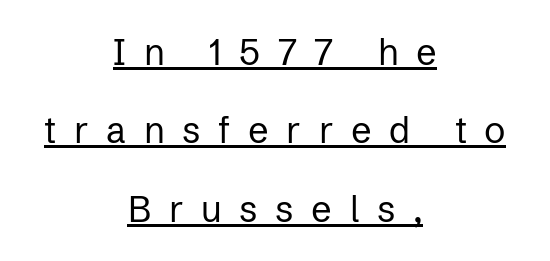
{"serif": "no", "italic": "no", "bold": "no", "weight": "regular", "width": "normal", "stroke_contrast": "low", "x_height": "medium", "monospaced": "no", "underline": "yes", "align": "center", "line_spacing": "loose", "line_spacing_ratio": 2.18, "letter_spacing": "wide", "letter_spacing_em": 0.49, "glyph_px": 36}
